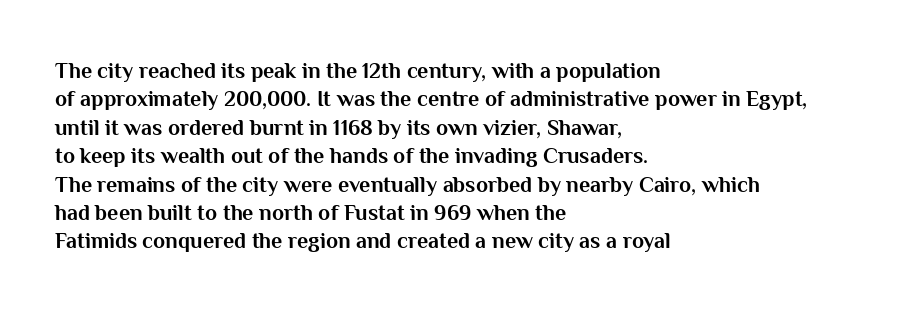
This is the regular roman posture of the typeface. The lines in this sample share a left origin and differ only in where they stop. Standard letterfit; no display-style spreading of the glyphs. Heavy-handed strokes throughout: this text is bold. The space directly below the letters is spotless.
